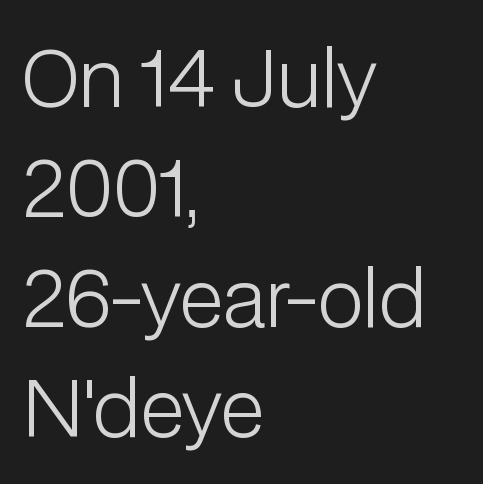
Q: Is the text bold? A: No.
Q: Is the text italic (slanted)? A: No, it is upright.
Q: Is the typeface a serif or a sans-serif typeface? A: Sans-serif.
Q: Is the text underlined? A: No.
Q: How is the paragraph aligned? A: Left-aligned.
Q: Is the spacing between letters normal or unusually wide? A: Normal.
Q: Is the spacing between lines tight, normal or loose? A: Normal.
Q: Width (condensed, normal, or wide)? A: Normal.
Q: Stroke contrast? A: Low.
Q: x-height? A: Medium.
Q: Monospaced? A: No.
